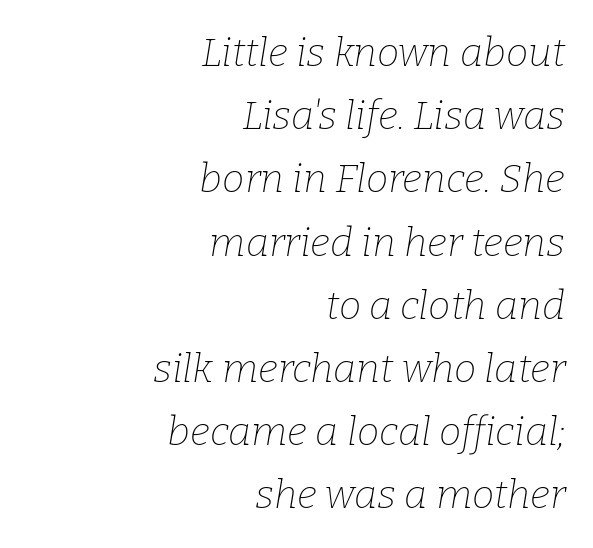
Horizontal bands of white between lines are of average thickness. The space directly below the letters is spotless. You can tell from the footed stems that serif type was used. Caption: face not bold, strokes unweighted.
